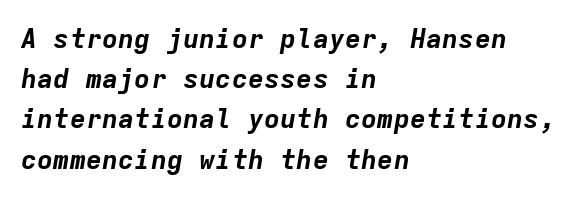
Reading down the column, the eye jumps a familiar distance to each next line. Compared with typical body copy, the letter spacing here is the same. In CSS terms this would be text-align: left. I'd describe the lettering as bold — thick and assertive. An italicized treatment has been applied to the whole sample. Rule under the text: the space is simply empty.
